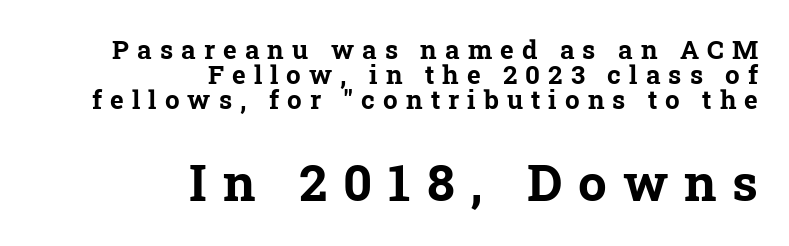
{"serif": "yes", "bold": "yes", "weight": "bold", "width": "normal", "stroke_contrast": "low", "x_height": "medium", "monospaced": "no", "underline": "no", "align": "right", "line_spacing": "tight", "line_spacing_ratio": 0.96, "letter_spacing": "wide", "letter_spacing_em": 0.31, "larger_block": "second", "size_ratio": 1.96, "glyph_px": 51}
